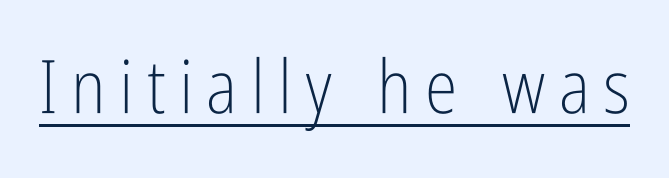
The image shows 74 px light, condensed sans-serif type, upright; set underlined; low stroke contrast and a medium x-height.
